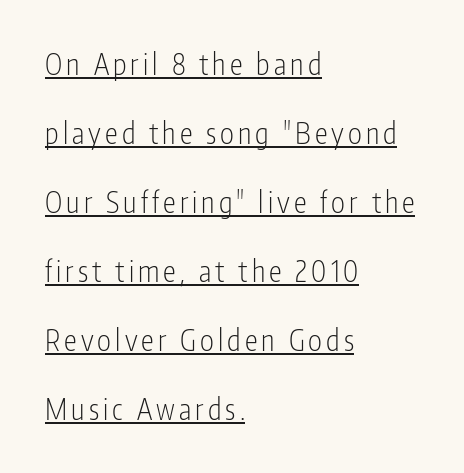
Q: Is the text bold? A: No.
Q: Is the text italic (slanted)? A: No, it is upright.
Q: Is the typeface a serif or a sans-serif typeface? A: Sans-serif.
Q: Is the text underlined? A: Yes.
Q: How is the paragraph aligned? A: Left-aligned.
Q: Is the spacing between lines tight, normal or loose? A: Loose.
Q: Width (condensed, normal, or wide)? A: Condensed.
Q: Stroke contrast? A: Low.
Q: x-height? A: Medium.
Q: Monospaced? A: No.
